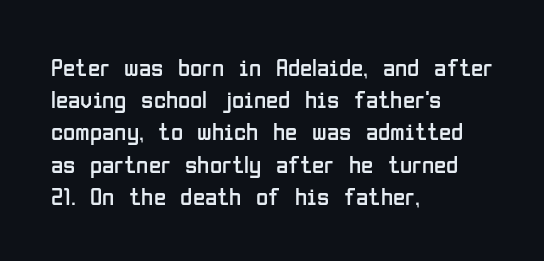
These lines keep a tight, regular rhythm from letter to letter. This sample is left-justified, so line endings fall wherever the words run out. The space between consecutive lines is moderate. Do the letters lean? They stand straight. The passage shown is not underscored anywhere. Stems and bowls with no extra thickness — not bold.
